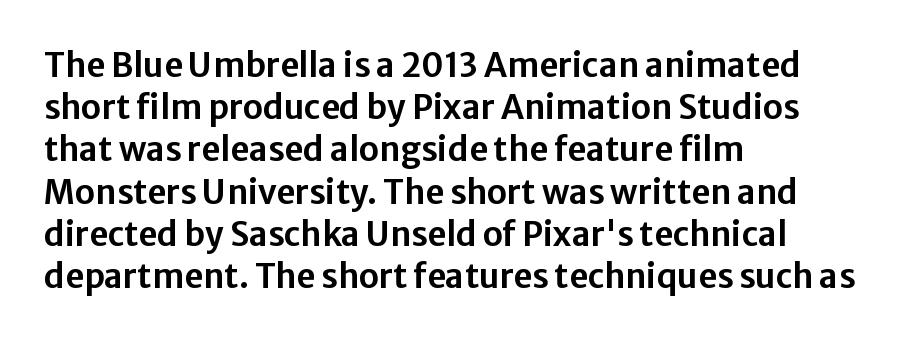
Q: Is the text italic (slanted)? A: No, it is upright.
Q: Is the typeface a serif or a sans-serif typeface? A: Sans-serif.
Q: Is the text underlined? A: No.
Q: How is the paragraph aligned? A: Left-aligned.
Q: Is the spacing between letters normal or unusually wide? A: Normal.
Q: Is the spacing between lines tight, normal or loose? A: Normal.
Q: Width (condensed, normal, or wide)? A: Normal.
Q: Stroke contrast? A: Low.
Q: x-height? A: Medium.
Q: Monospaced? A: No.
